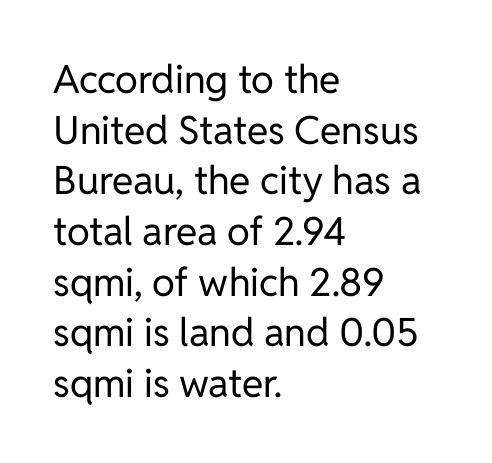
The image shows 39 px regular-weight sans-serif type, upright; set left-aligned, normal line spacing (1.3x), normal letter spacing, not underlined; low stroke contrast and a medium x-height.
